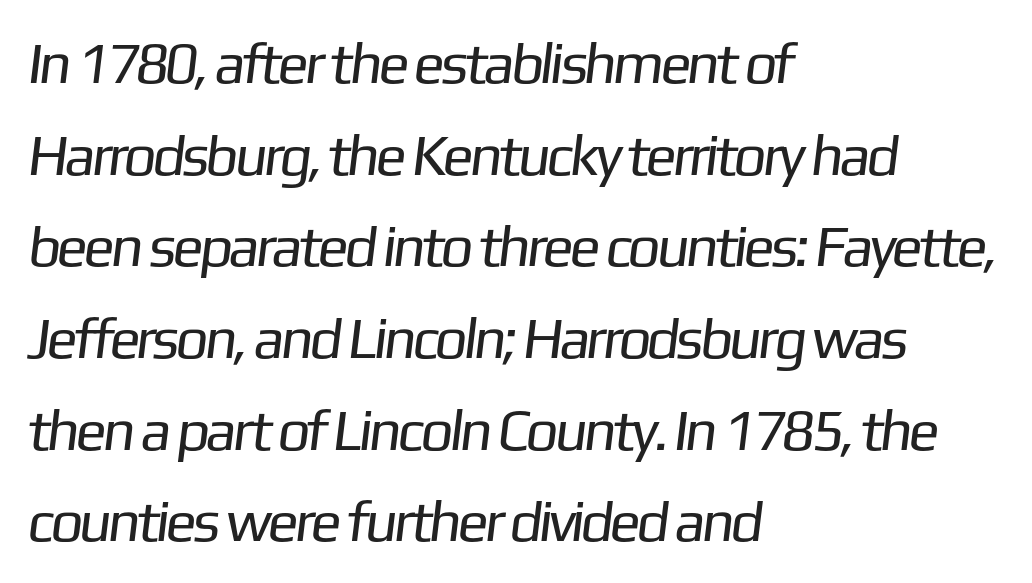
The image shows 58 px regular-weight sans-serif type; set left-aligned, normal line spacing (1.58x), normal letter spacing, not underlined; low stroke contrast and a medium x-height.
